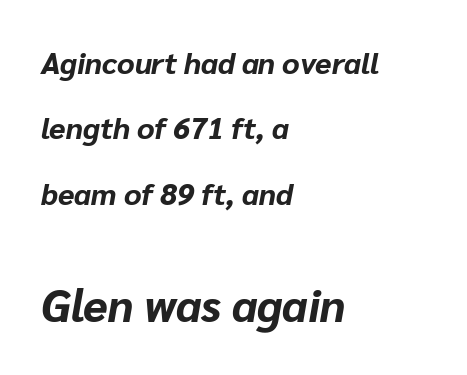
The image shows 45 px bold type, italic (leaning right); set left-aligned, loose line spacing (2.18x), normal letter spacing, not underlined; the second (bottom) block is 1.5x larger; low stroke contrast and a medium x-height.
